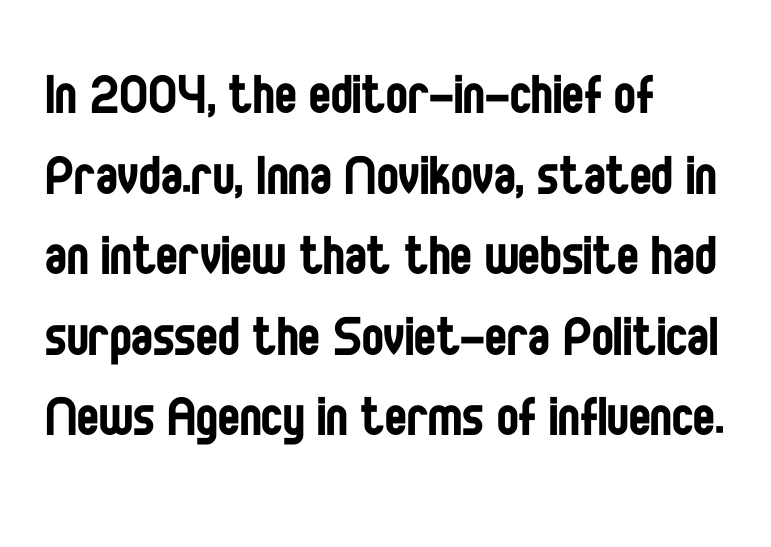
{"serif": "no", "italic": "no", "bold": "no", "weight": "regular", "width": "condensed", "stroke_contrast": "low", "x_height": "large", "monospaced": "no", "underline": "no", "align": "left", "line_spacing_ratio": 1.24, "letter_spacing": "normal", "letter_spacing_em": 0.0, "glyph_px": 65}
